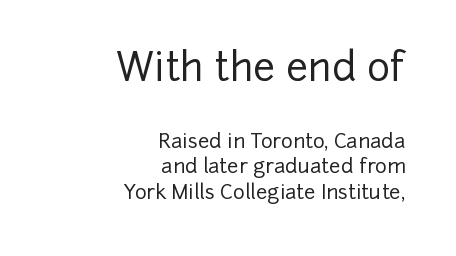
The image shows 39 px sans-serif type, upright; set right-aligned, normal line spacing (1.29x), normal letter spacing, not underlined; the first (top) block is 1.95x larger; low stroke contrast and a medium x-height.
